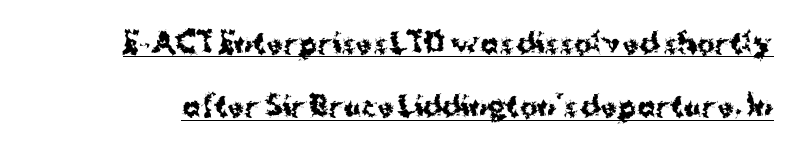
{"italic": "no", "bold": "yes", "underline": "yes", "line_spacing": "loose", "line_spacing_ratio": 2.35, "letter_spacing": "normal", "letter_spacing_em": 0.0, "glyph_px": 27}
